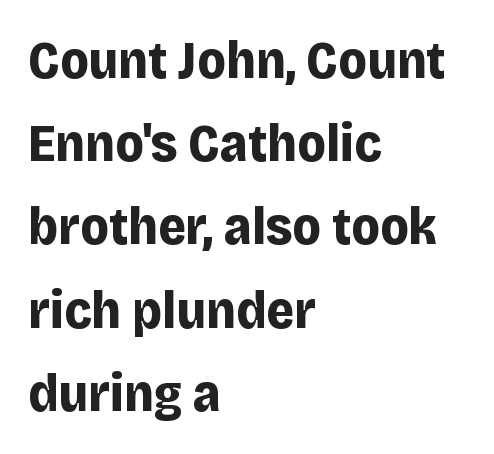
The image shows 53 px bold sans-serif type, upright; set left-aligned, normal line spacing (1.57x), normal letter spacing, not underlined; low stroke contrast and a large x-height.
